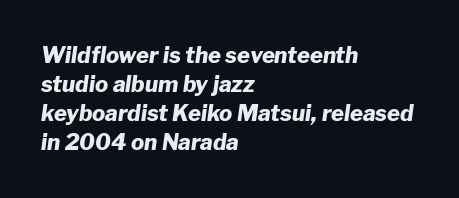
Honestly, there is no underline to notice here at all. The specimen reads as italic at a glance. The sample has been set heavy, in full bold. The letterforms sit shoulder to shoulder at normal distance. Horizontal bands of white between lines are of average thickness. Casual observation: everything's shoved over to the left.
